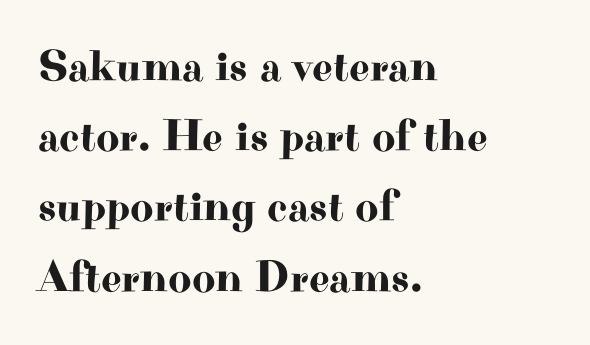
{"serif": "yes", "italic": "no", "width": "wide", "stroke_contrast": "high", "x_height": "small", "monospaced": "no", "underline": "no", "align": "left", "line_spacing": "normal", "line_spacing_ratio": 1.56, "letter_spacing": "normal", "letter_spacing_em": 0.0, "glyph_px": 45}
